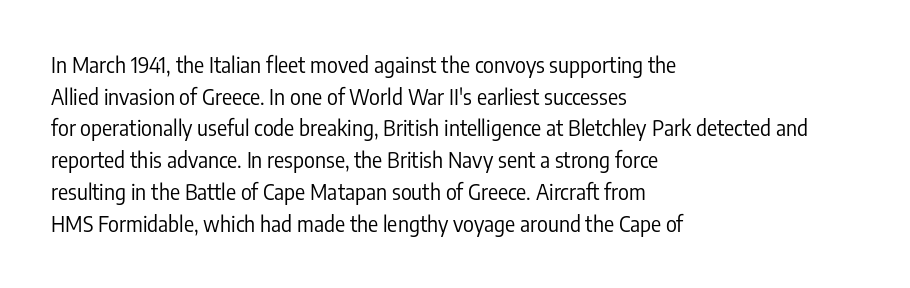
{"italic": "no", "bold": "no", "underline": "no", "align": "left", "line_spacing": "normal", "line_spacing_ratio": 1.51, "letter_spacing": "normal", "letter_spacing_em": 0.0, "glyph_px": 21}
